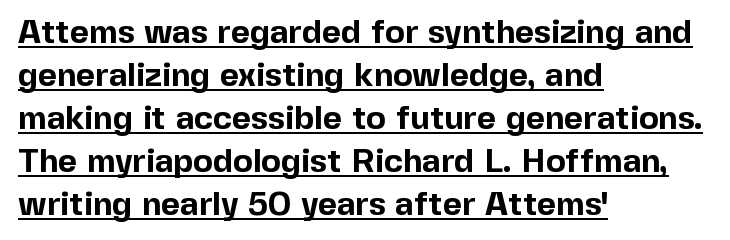
Q: Is the text bold? A: Yes.
Q: Is the text italic (slanted)? A: No, it is upright.
Q: Is the typeface a serif or a sans-serif typeface? A: Sans-serif.
Q: Is the text underlined? A: Yes.
Q: How is the paragraph aligned? A: Left-aligned.
Q: Is the spacing between letters normal or unusually wide? A: Normal.
Q: Is the spacing between lines tight, normal or loose? A: Normal.
Q: Width (condensed, normal, or wide)? A: Normal.
Q: x-height? A: Medium.
Q: Monospaced? A: No.
